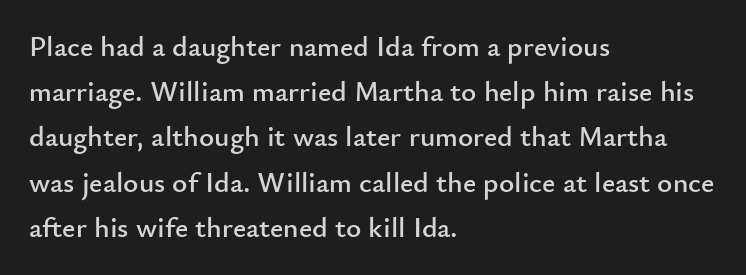
Letterform terminals end flat and unadorned throughout the passage. The passage shown has conventional tracking throughout. Baseline-to-baseline distance is the conventional proportion of letter height. These lines are set flush left with a ragged right edge. Clear beneath every line of the passage. The passage shown is typed in a proportional face where columns would drift.
